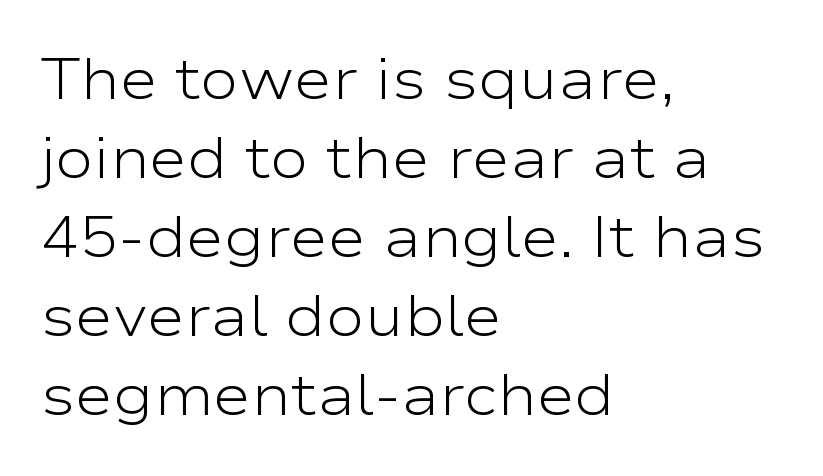
Type without underlining. Each letter keeps its own natural width here, so spacing adapts to shape. Heaviness? Minimal to ordinary, like unemphasized prose. A typesetter would mark this as roman, not italic. The lines sit at an ordinary, default distance from one another. The typeface chosen for these lines omits serifs.
